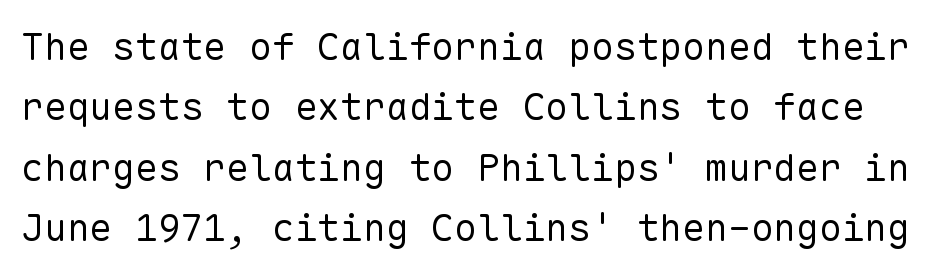
Q: Is the text bold? A: No.
Q: Is the text italic (slanted)? A: No, it is upright.
Q: Is the typeface a serif or a sans-serif typeface? A: Sans-serif.
Q: Is the text underlined? A: No.
Q: Is the spacing between letters normal or unusually wide? A: Normal.
Q: Is the spacing between lines tight, normal or loose? A: Normal.
Q: Width (condensed, normal, or wide)? A: Normal.
Q: Stroke contrast? A: Low.
Q: x-height? A: Medium.
Q: Monospaced? A: Yes.
